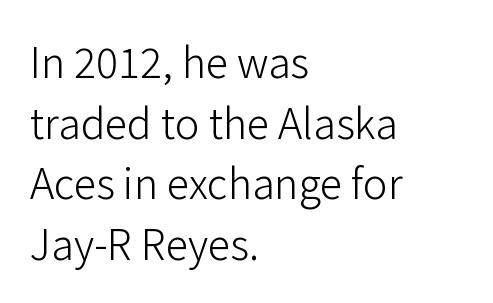
The image shows 41 px light sans-serif type, upright; set left-aligned, normal line spacing (1.48x), normal letter spacing, not underlined; low stroke contrast and a medium x-height.
